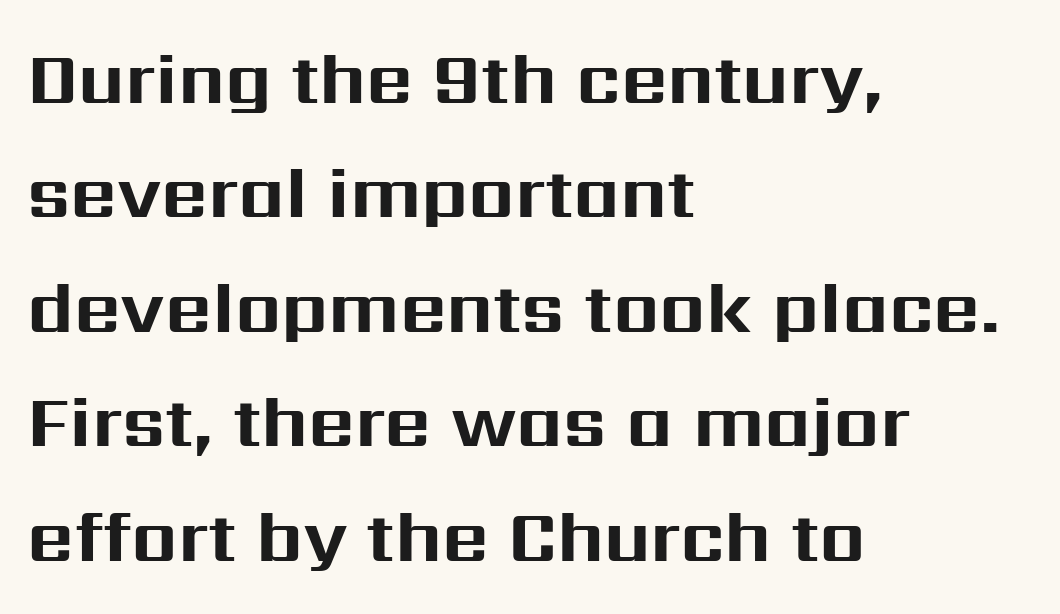
The image shows 72 px bold sans-serif type, upright; set left-aligned, normal line spacing (1.59x), normal letter spacing, not underlined; medium stroke contrast and a medium x-height.
